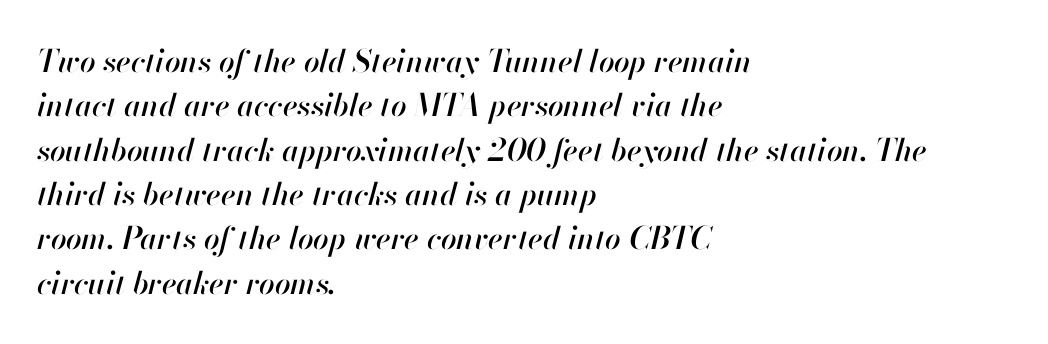
Q: Is the text italic (slanted)? A: Yes, it leans right by about 13 degrees.
Q: Is the text underlined? A: No.
Q: How is the paragraph aligned? A: Left-aligned.
Q: Is the spacing between letters normal or unusually wide? A: Normal.
Q: Is the spacing between lines tight, normal or loose? A: Normal.
Q: Width (condensed, normal, or wide)? A: Normal.
Q: Stroke contrast? A: High.
Q: x-height? A: Small.
Q: Monospaced? A: No.
